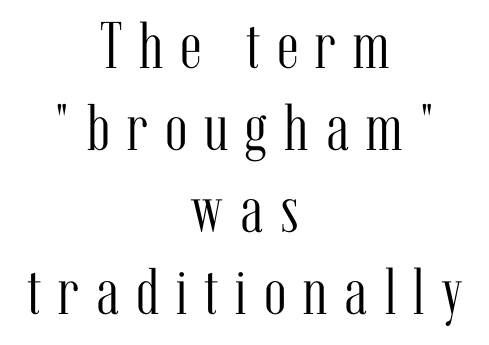
Q: Is the text bold? A: No.
Q: Is the text italic (slanted)? A: No, it is upright.
Q: Is the typeface a serif or a sans-serif typeface? A: Serif.
Q: Is the text underlined? A: No.
Q: How is the paragraph aligned? A: Centered.
Q: Is the spacing between letters normal or unusually wide? A: Unusually wide.
Q: Width (condensed, normal, or wide)? A: Condensed.
Q: Stroke contrast? A: Medium.
Q: x-height? A: Medium.
Q: Monospaced? A: No.
